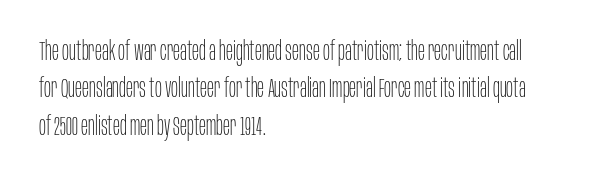
The image shows 26 px text type, upright; set left-aligned, normal line spacing (1.44x), normal letter spacing, not underlined.
